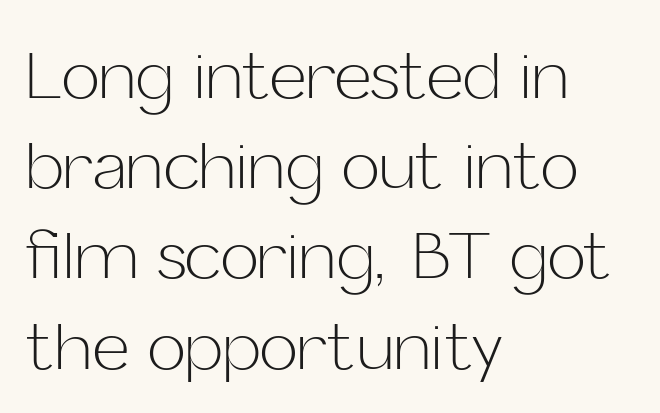
{"serif": "no", "italic": "no", "bold": "no", "weight": "light", "width": "normal", "stroke_contrast": "low", "x_height": "medium", "monospaced": "no", "underline": "no", "align": "left", "line_spacing": "normal", "line_spacing_ratio": 1.41, "letter_spacing": "normal", "letter_spacing_em": 0.0, "glyph_px": 64}
